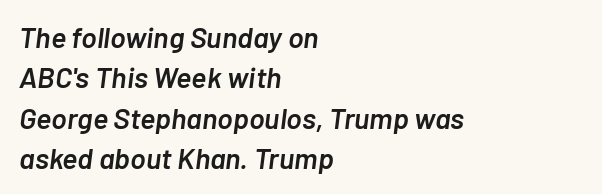
{"italic": "yes", "lean": "right", "slant_degrees": 7, "bold": "semi", "weight": "semibold", "width": "normal", "stroke_contrast": "low", "x_height": "medium", "monospaced": "no", "underline": "no", "align": "left", "line_spacing": "normal", "line_spacing_ratio": 1.39, "letter_spacing": "normal", "letter_spacing_em": 0.0, "glyph_px": 29}
